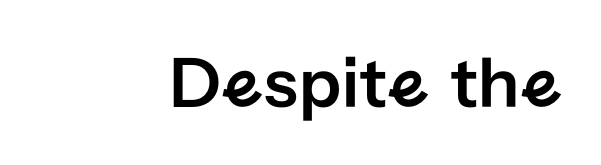
Q: Is the text italic (slanted)? A: No, it is upright.
Q: Is the typeface a serif or a sans-serif typeface? A: Sans-serif.
Q: Is the text underlined? A: No.
Q: Is the spacing between letters normal or unusually wide? A: Normal.
Q: Width (condensed, normal, or wide)? A: Normal.
Q: Stroke contrast? A: Low.
Q: x-height? A: Medium.
Q: Monospaced? A: No.
